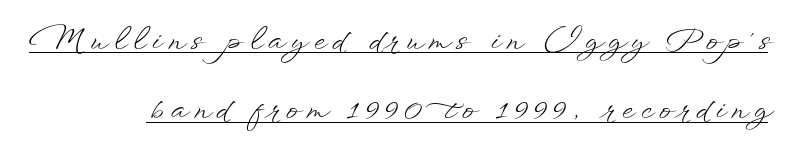
Q: Is the text bold? A: No.
Q: Is the text italic (slanted)? A: Yes.
Q: Is the text underlined? A: Yes.
Q: Is the spacing between letters normal or unusually wide? A: Unusually wide.
Q: Is the spacing between lines tight, normal or loose? A: Loose.
Q: Width (condensed, normal, or wide)? A: Wide.
Q: Stroke contrast? A: Low.
Q: x-height? A: Small.
Q: Monospaced? A: No.
